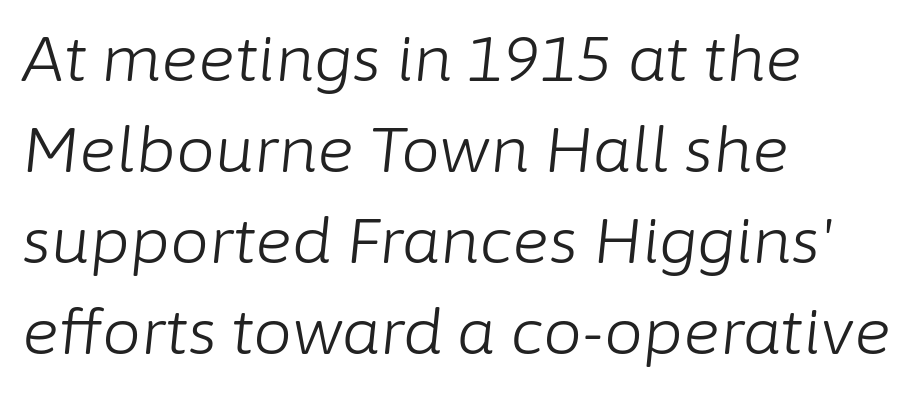
Q: Is the text bold? A: No.
Q: Is the text italic (slanted)? A: Yes, it leans right by about 6 degrees.
Q: Is the text underlined? A: No.
Q: How is the paragraph aligned? A: Left-aligned.
Q: Is the spacing between letters normal or unusually wide? A: Normal.
Q: Is the spacing between lines tight, normal or loose? A: Normal.
Q: Width (condensed, normal, or wide)? A: Normal.
Q: Stroke contrast? A: Low.
Q: x-height? A: Medium.
Q: Monospaced? A: No.
